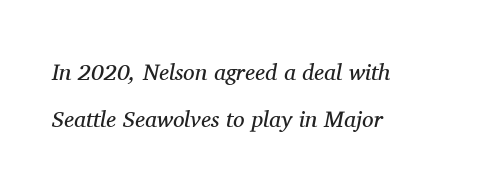
{"italic": "yes", "lean": "right", "slant_degrees": 11, "bold": "no", "underline": "no", "align": "left", "line_spacing": "loose", "line_spacing_ratio": 2.04, "letter_spacing": "normal", "letter_spacing_em": 0.0, "glyph_px": 23}
